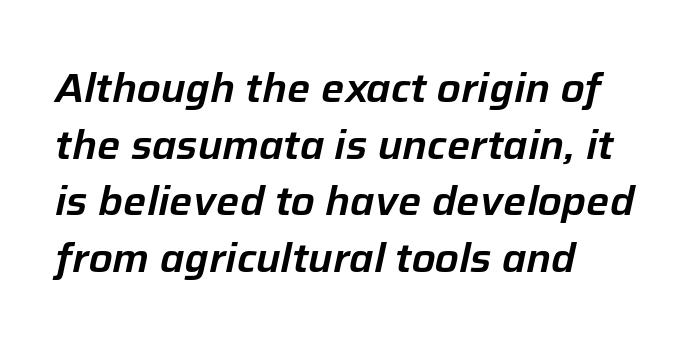
Q: Is the text italic (slanted)? A: Yes, it leans right by about 12 degrees.
Q: Is the text underlined? A: No.
Q: How is the paragraph aligned? A: Left-aligned.
Q: Is the spacing between letters normal or unusually wide? A: Normal.
Q: Is the spacing between lines tight, normal or loose? A: Normal.
Q: Width (condensed, normal, or wide)? A: Normal.
Q: Stroke contrast? A: Low.
Q: x-height? A: Medium.
Q: Monospaced? A: No.
